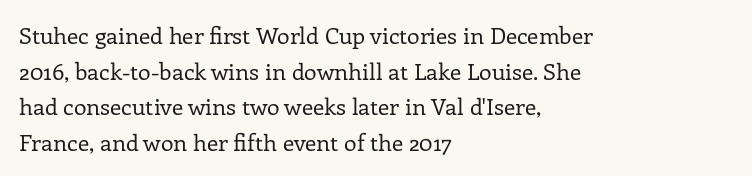
Q: Is the text bold? A: No.
Q: Is the text italic (slanted)? A: No, it is upright.
Q: Is the text underlined? A: No.
Q: How is the paragraph aligned? A: Left-aligned.
Q: Is the spacing between letters normal or unusually wide? A: Normal.
Q: Is the spacing between lines tight, normal or loose? A: Normal.
